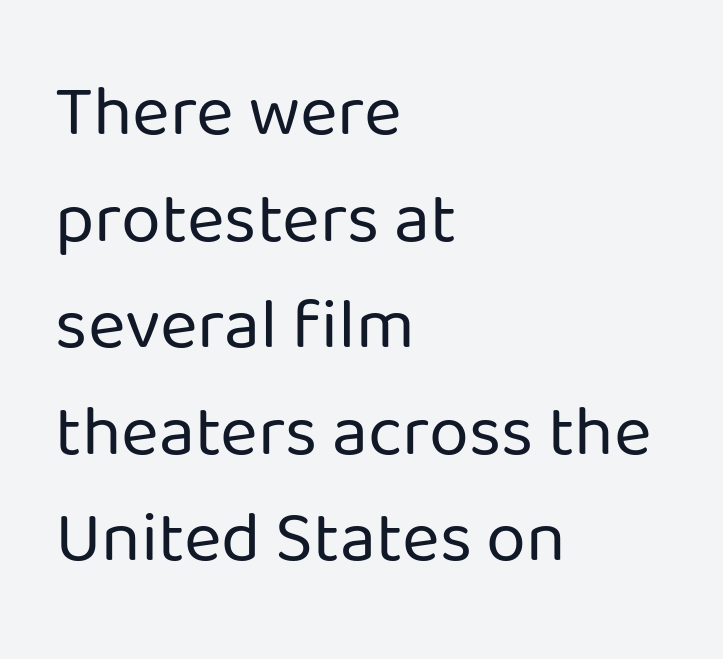
{"serif": "no", "italic": "no", "bold": "no", "weight": "regular", "width": "normal", "stroke_contrast": "low", "x_height": "medium", "monospaced": "no", "underline": "no", "align": "left", "line_spacing": "normal", "line_spacing_ratio": 1.48, "letter_spacing": "normal", "letter_spacing_em": 0.0, "glyph_px": 72}
